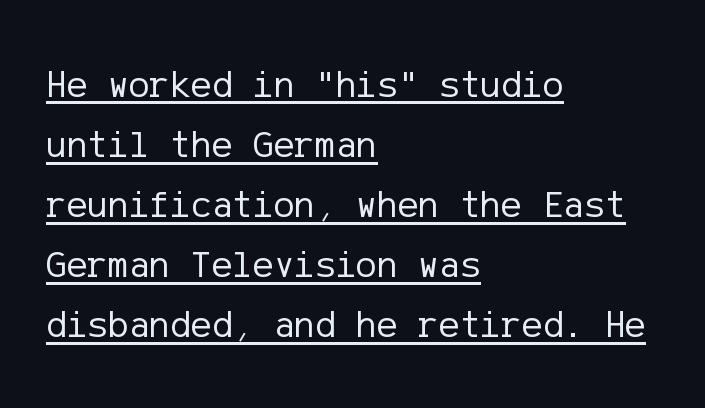
{"serif": "no", "italic": "no", "bold": "no", "weight": "regular", "width": "normal", "stroke_contrast": "low", "x_height": "medium", "underline": "yes", "align": "left", "line_spacing": "normal", "line_spacing_ratio": 1.54, "letter_spacing": "normal", "letter_spacing_em": 0.0, "glyph_px": 39}
